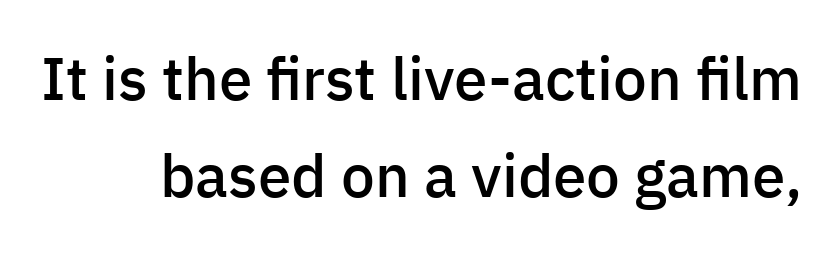
The image shows 60 px semibold sans-serif type, upright; set normal line spacing (1.62x), normal letter spacing, not underlined; low stroke contrast and a medium x-height.
